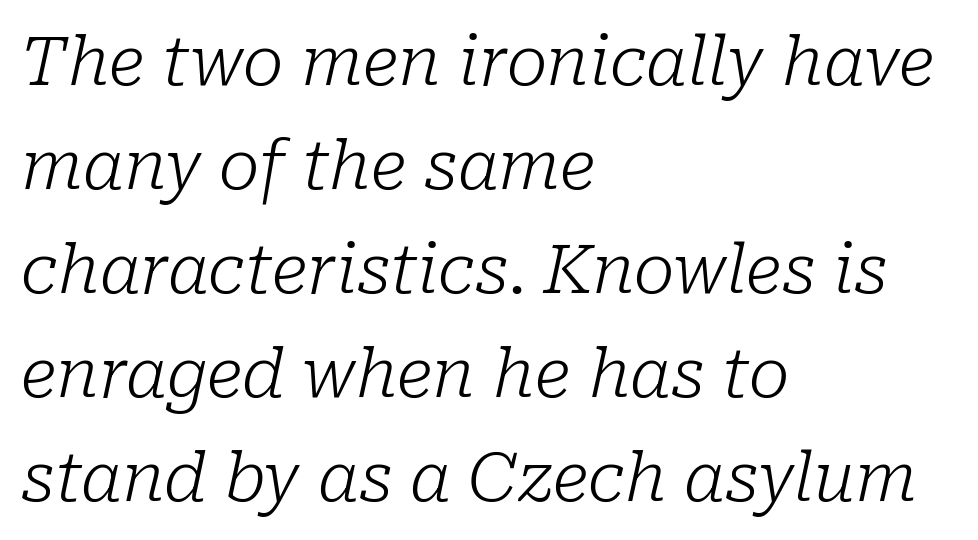
{"serif": "yes", "italic": "yes", "lean": "right", "slant_degrees": 10, "bold": "no", "weight": "light", "width": "normal", "stroke_contrast": "low", "x_height": "medium", "monospaced": "no", "underline": "no", "align": "left", "line_spacing": "normal", "line_spacing_ratio": 1.53, "letter_spacing": "normal", "letter_spacing_em": 0.0, "glyph_px": 68}
